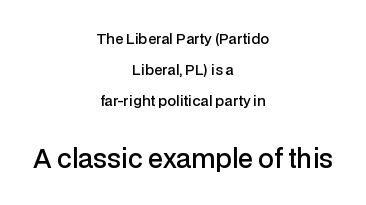
Q: Is the text bold? A: Semi-bold.
Q: Is the text italic (slanted)? A: No, it is upright.
Q: Is the text underlined? A: No.
Q: How is the paragraph aligned? A: Centered.
Q: Is the spacing between letters normal or unusually wide? A: Normal.
Q: Is the spacing between lines tight, normal or loose? A: Loose.
Q: Which block of text is set in a larger size, the first (top) or the second (bottom)? A: The second (bottom) one.
